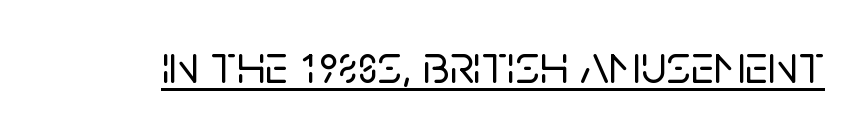
{"serif": "no", "italic": "no", "width": "normal", "stroke_contrast": "low", "x_height": "large", "monospaced": "no", "underline": "yes", "letter_spacing": "normal", "letter_spacing_em": 0.0, "glyph_px": 56}
